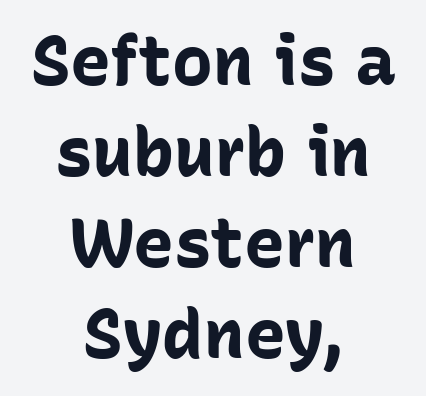
The image shows 68 px bold sans-serif type, upright; set centered, normal line spacing (1.34x), normal letter spacing, not underlined; low stroke contrast and a medium x-height.
